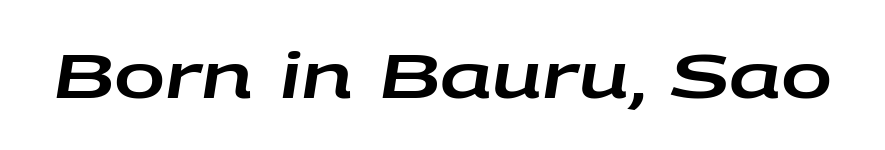
The image shows 61 px wide type, italic (leaning right); set normal letter spacing, not underlined; low stroke contrast and a large x-height.
